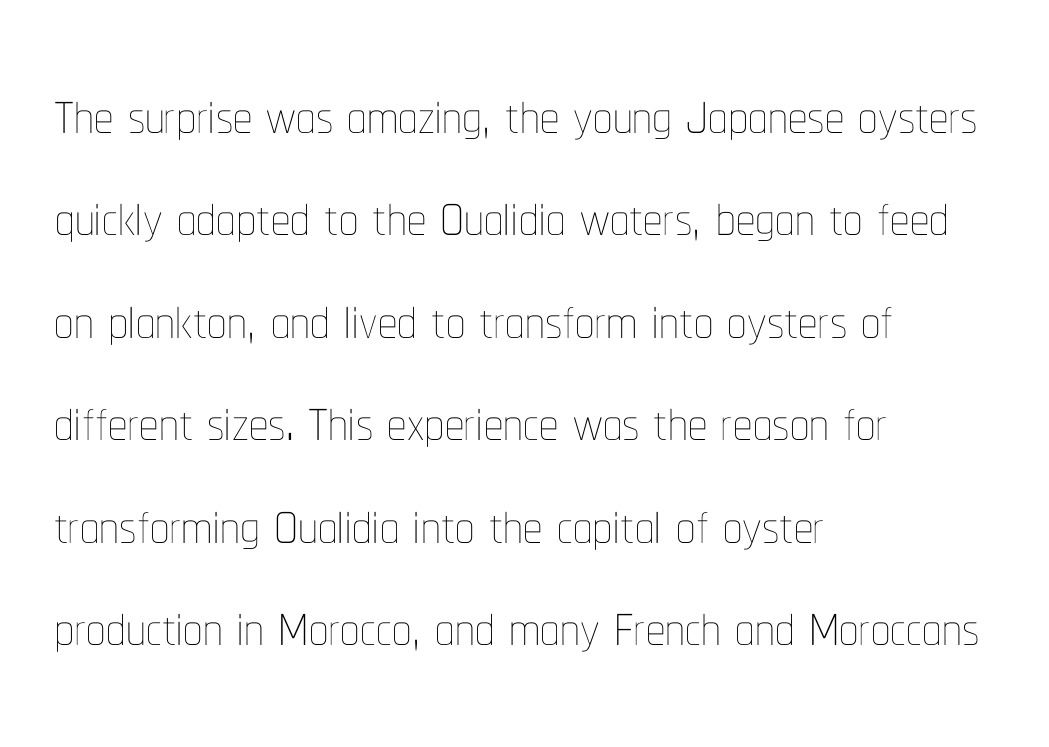
The lines in this sample share a left origin and differ only in where they stop. The font's upright variant was chosen for this text. The designer left line spacing at the default. Do the characters align in a grid? No, the font is proportional. Tracking here is standard; glyphs follow each other at the usual distance. No letter is thick-stroked: the sample isn't bold.
